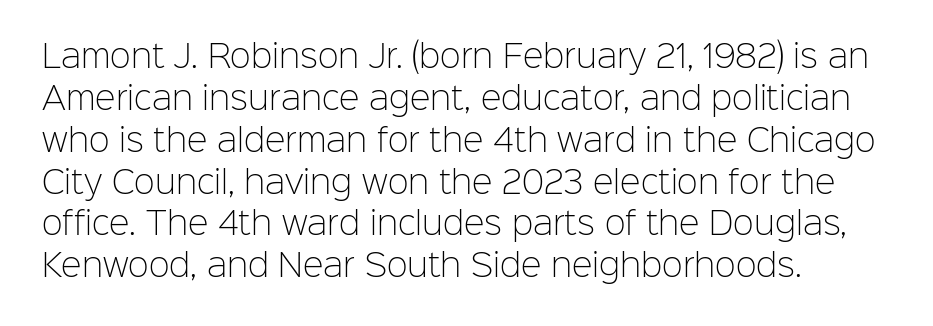
{"serif": "no", "italic": "no", "bold": "no", "weight": "light", "width": "normal", "stroke_contrast": "low", "x_height": "medium", "monospaced": "no", "underline": "no", "align": "left", "line_spacing": "normal", "line_spacing_ratio": 1.35, "letter_spacing": "normal", "letter_spacing_em": 0.0, "glyph_px": 31}
